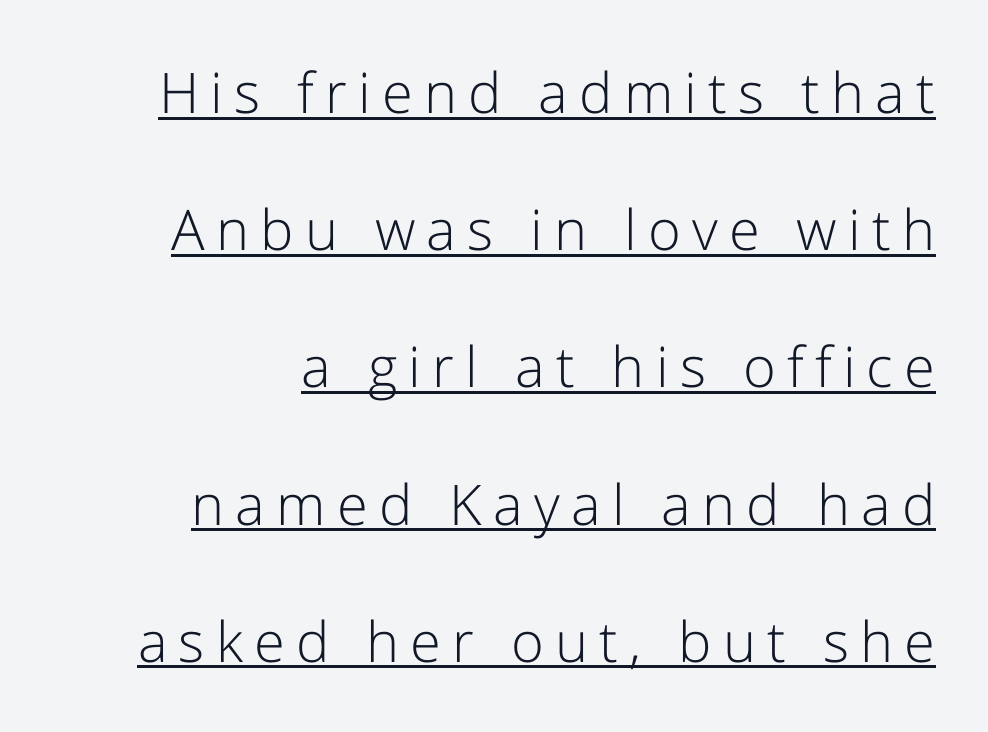
The image shows 56 px light sans-serif type, upright; set right-aligned, loose line spacing (2.45x), unusually wide letter spacing (+0.2 em), underlined; low stroke contrast and a medium x-height.
